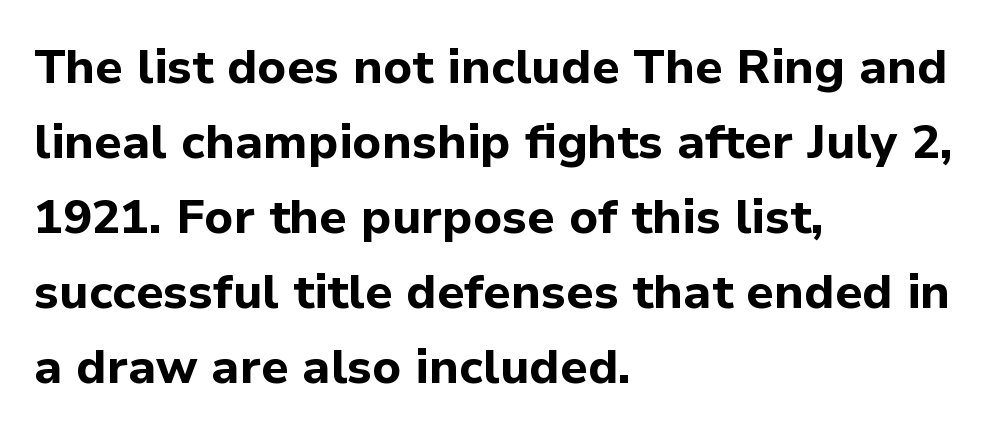
Q: Is the text bold? A: Yes.
Q: Is the text italic (slanted)? A: No, it is upright.
Q: Is the typeface a serif or a sans-serif typeface? A: Sans-serif.
Q: Is the text underlined? A: No.
Q: How is the paragraph aligned? A: Left-aligned.
Q: Is the spacing between letters normal or unusually wide? A: Normal.
Q: Is the spacing between lines tight, normal or loose? A: Normal.
Q: Width (condensed, normal, or wide)? A: Normal.
Q: Stroke contrast? A: Low.
Q: x-height? A: Medium.
Q: Monospaced? A: No.
